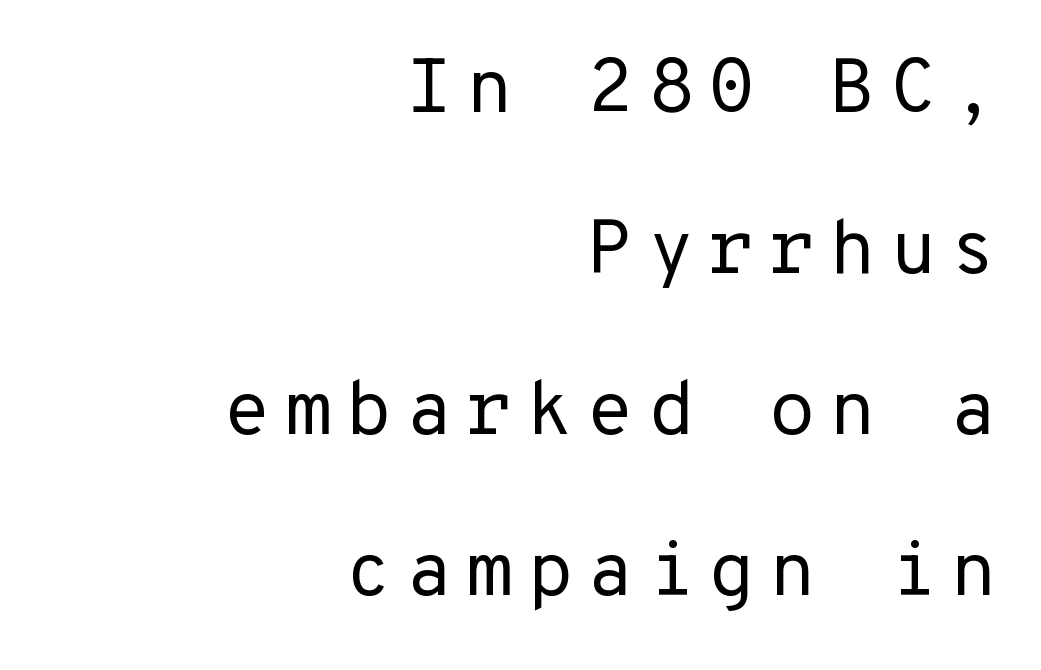
Q: Is the text bold? A: No.
Q: Is the text italic (slanted)? A: No, it is upright.
Q: Is the typeface a serif or a sans-serif typeface? A: Sans-serif.
Q: Is the text underlined? A: No.
Q: How is the paragraph aligned? A: Right-aligned.
Q: Is the spacing between lines tight, normal or loose? A: Loose.
Q: Width (condensed, normal, or wide)? A: Normal.
Q: Stroke contrast? A: Low.
Q: x-height? A: Medium.
